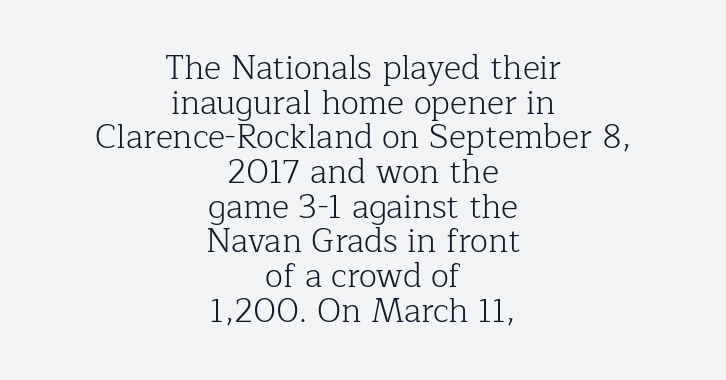
Q: Is the text bold? A: No.
Q: Is the text italic (slanted)? A: No, it is upright.
Q: Is the typeface a serif or a sans-serif typeface? A: Serif.
Q: Is the text underlined? A: No.
Q: How is the paragraph aligned? A: Centered.
Q: Is the spacing between letters normal or unusually wide? A: Normal.
Q: Is the spacing between lines tight, normal or loose? A: Tight.
Q: Width (condensed, normal, or wide)? A: Normal.
Q: Stroke contrast? A: Low.
Q: x-height? A: Medium.
Q: Monospaced? A: No.
